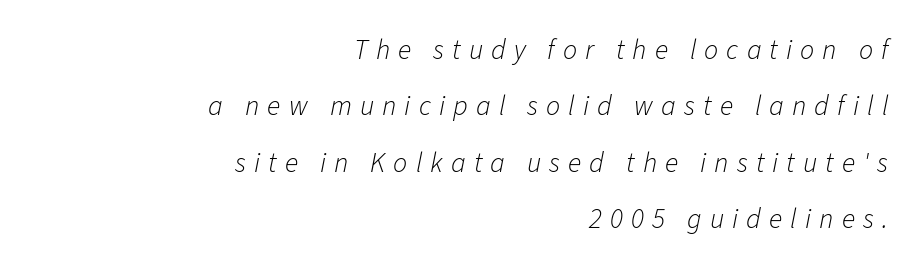
The image shows 28 px light type, italic (leaning right); set right-aligned, loose line spacing (2.01x), unusually wide letter spacing (+0.29 em), not underlined; low stroke contrast and a medium x-height.
